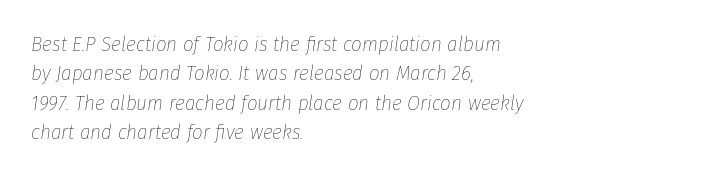
{"italic": "yes", "lean": "right", "slant_degrees": 8, "bold": "no", "underline": "no", "align": "left", "line_spacing": "normal", "line_spacing_ratio": 1.4, "letter_spacing": "normal", "letter_spacing_em": 0.0, "glyph_px": 21}
